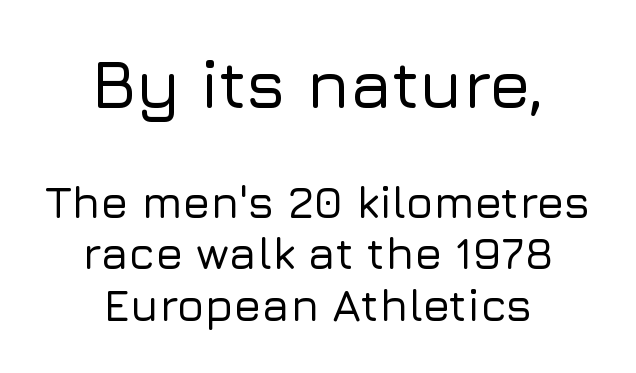
Q: Is the text italic (slanted)? A: No, it is upright.
Q: Is the typeface a serif or a sans-serif typeface? A: Sans-serif.
Q: Is the text underlined? A: No.
Q: How is the paragraph aligned? A: Centered.
Q: Is the spacing between letters normal or unusually wide? A: Normal.
Q: Is the spacing between lines tight, normal or loose? A: Tight.
Q: Which block of text is set in a larger size, the first (top) or the second (bottom)? A: The first (top) one.
Q: Width (condensed, normal, or wide)? A: Normal.
Q: Stroke contrast? A: Low.
Q: x-height? A: Medium.
Q: Monospaced? A: No.
